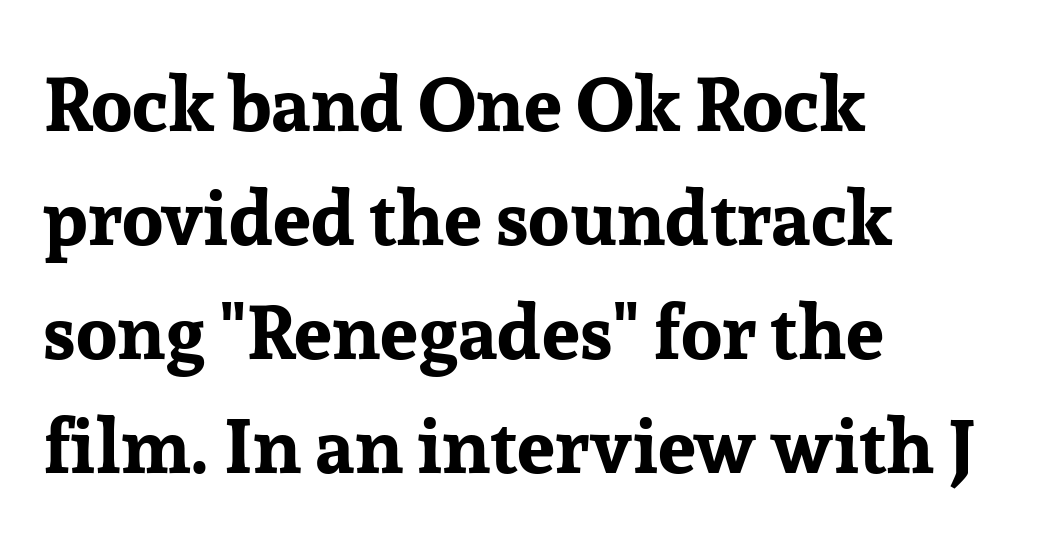
Q: Is the text bold? A: Yes.
Q: Is the text italic (slanted)? A: No, it is upright.
Q: Is the typeface a serif or a sans-serif typeface? A: Serif.
Q: Is the text underlined? A: No.
Q: How is the paragraph aligned? A: Left-aligned.
Q: Is the spacing between letters normal or unusually wide? A: Normal.
Q: Is the spacing between lines tight, normal or loose? A: Normal.
Q: Width (condensed, normal, or wide)? A: Normal.
Q: Stroke contrast? A: Low.
Q: x-height? A: Medium.
Q: Monospaced? A: No.
